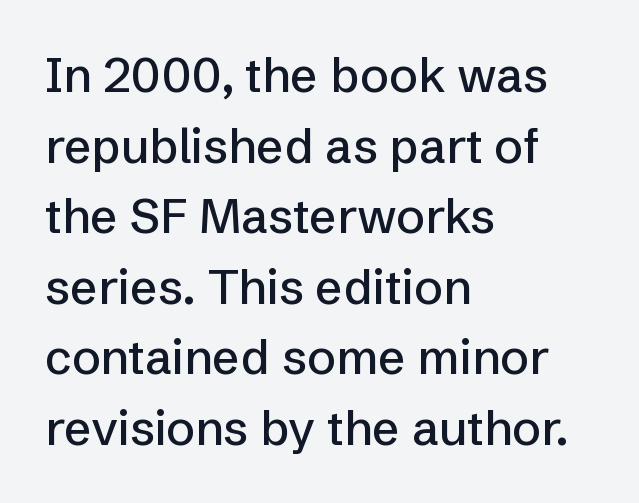
{"serif": "no", "italic": "no", "width": "normal", "stroke_contrast": "low", "x_height": "medium", "monospaced": "no", "underline": "no", "align": "left", "line_spacing": "normal", "line_spacing_ratio": 1.47, "letter_spacing": "normal", "letter_spacing_em": 0.0, "glyph_px": 48}
